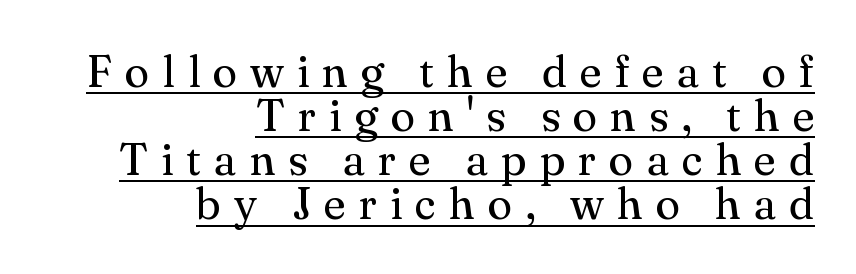
What's the leading like? Squeezed, with rows nearly overlapping. Tall strokes in this sample are plumb rather than angled. Bold? No — there's no thickening of the strokes. Font category for this specimen: serif. The letters advance in unequal steps, a hallmark of proportional type.
